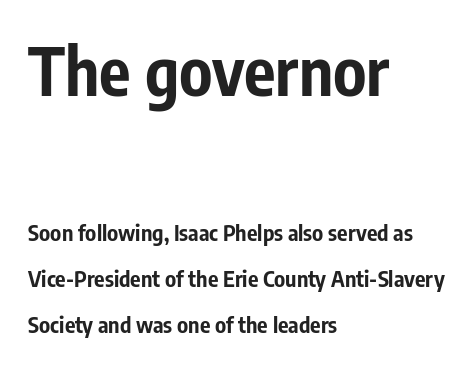
{"serif": "no", "italic": "no", "bold": "yes", "weight": "bold", "width": "condensed", "stroke_contrast": "low", "x_height": "medium", "monospaced": "no", "underline": "no", "align": "left", "line_spacing": "loose", "line_spacing_ratio": 2.08, "letter_spacing": "normal", "letter_spacing_em": 0.0, "larger_block": "first", "size_ratio": 3.0, "glyph_px": 66}
